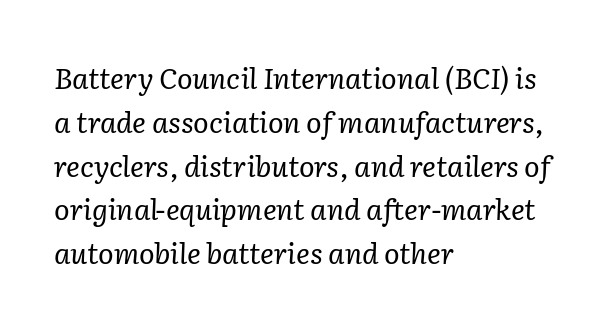
The image shows 29 px regular-weight serif type, italic (leaning right); set left-aligned, normal line spacing (1.51x), normal letter spacing, not underlined; low stroke contrast and a medium x-height.
